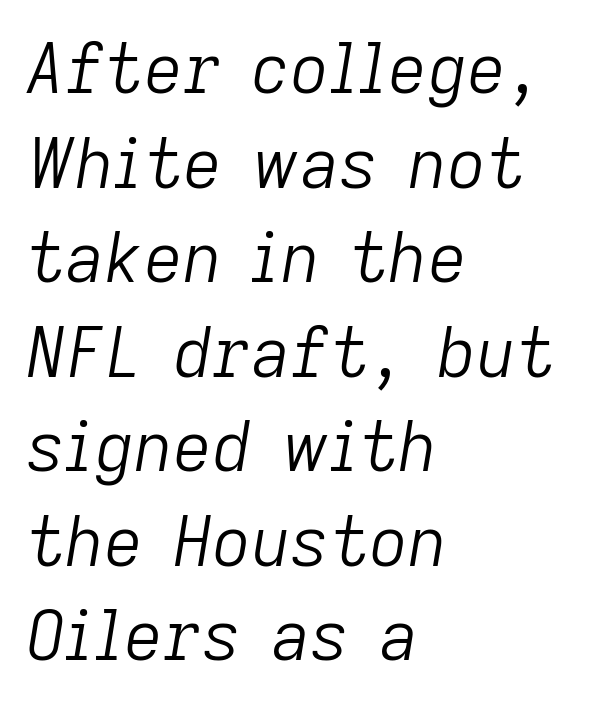
No extra tracking has been applied to these lines. Regarding leading, the lines here are spaced in the standard way. The lines in this sample share a left origin and differ only in where they stop. Each stroke keeps to a modest, everyday thickness or less. Has an underline been added? It has not. In terms of posture, this sample is oblique.
